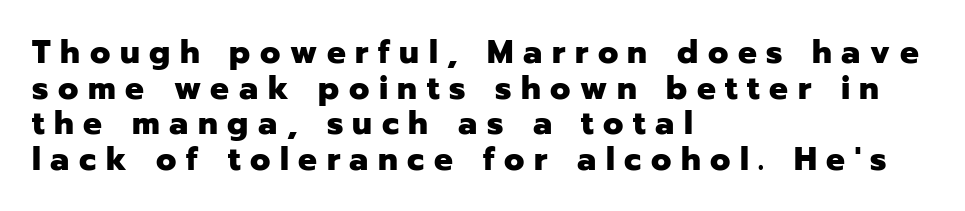
The image shows 33 px heavy sans-serif type, upright; set left-aligned, tight line spacing (1.08x), unusually wide letter spacing (+0.29 em), not underlined; low stroke contrast and a medium x-height.
